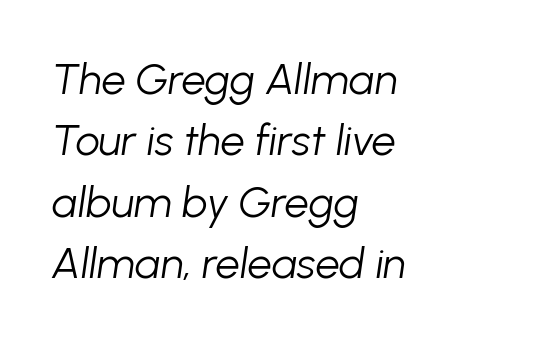
The image shows 43 px light type, italic (leaning right); set left-aligned, normal line spacing (1.43x), normal letter spacing, not underlined; low stroke contrast and a medium x-height.
